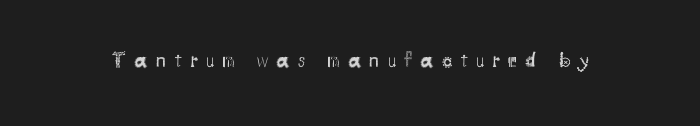
Designer's note — italics off, roman on. Summary of weight: not heavy and not bold. Observe the wide spacing: letters keep a clear distance from each other. Clear beneath every line of the passage.
